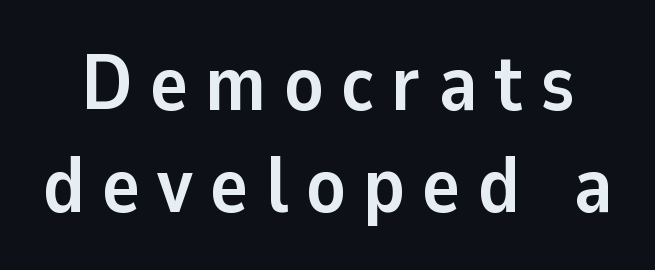
Q: Is the text bold? A: Yes.
Q: Is the text italic (slanted)? A: No, it is upright.
Q: Is the typeface a serif or a sans-serif typeface? A: Sans-serif.
Q: Is the text underlined? A: No.
Q: Is the spacing between letters normal or unusually wide? A: Unusually wide.
Q: Is the spacing between lines tight, normal or loose? A: Normal.
Q: Width (condensed, normal, or wide)? A: Normal.
Q: Stroke contrast? A: Low.
Q: x-height? A: Medium.
Q: Monospaced? A: No.
